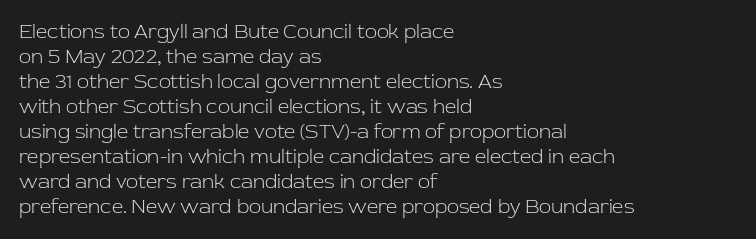
Q: Is the text bold? A: No.
Q: Is the text italic (slanted)? A: No, it is upright.
Q: Is the text underlined? A: No.
Q: How is the paragraph aligned? A: Left-aligned.
Q: Is the spacing between letters normal or unusually wide? A: Normal.
Q: Is the spacing between lines tight, normal or loose? A: Normal.
